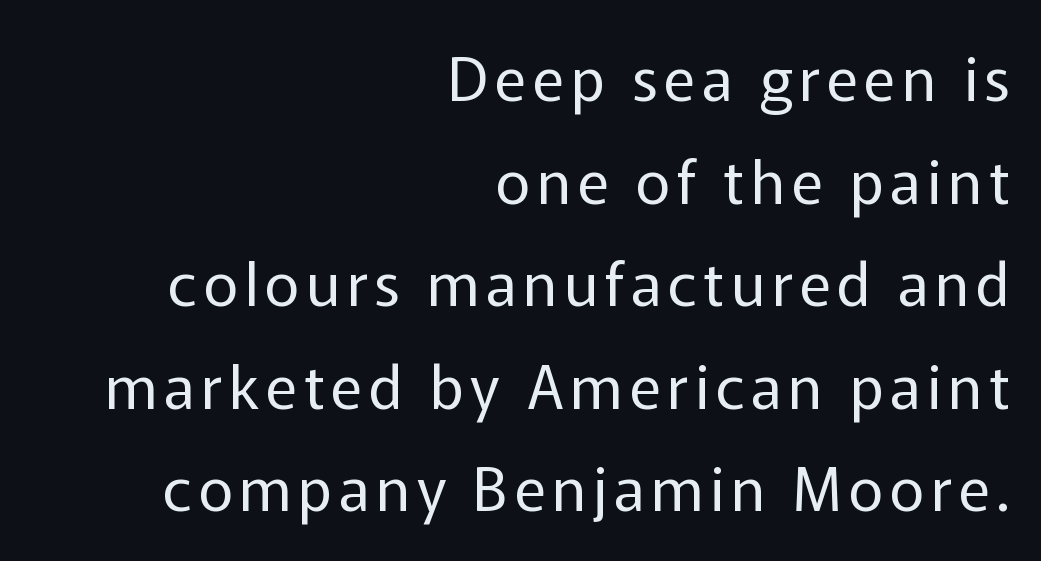
Q: Is the text bold? A: No.
Q: Is the text italic (slanted)? A: No, it is upright.
Q: Is the typeface a serif or a sans-serif typeface? A: Sans-serif.
Q: Is the text underlined? A: No.
Q: How is the paragraph aligned? A: Right-aligned.
Q: Width (condensed, normal, or wide)? A: Normal.
Q: Stroke contrast? A: Low.
Q: x-height? A: Medium.
Q: Monospaced? A: No.
